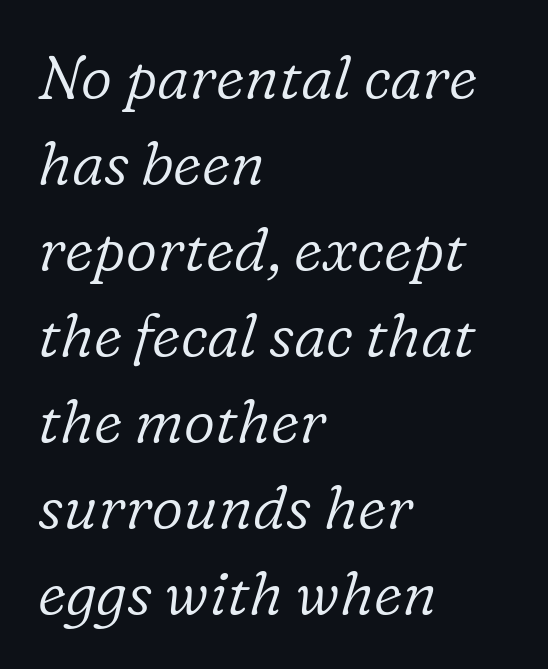
Q: Is the text bold? A: No.
Q: Is the text italic (slanted)? A: Yes, it leans right by about 16 degrees.
Q: Is the typeface a serif or a sans-serif typeface? A: Serif.
Q: Is the text underlined? A: No.
Q: How is the paragraph aligned? A: Left-aligned.
Q: Is the spacing between letters normal or unusually wide? A: Normal.
Q: Is the spacing between lines tight, normal or loose? A: Normal.
Q: Width (condensed, normal, or wide)? A: Normal.
Q: Stroke contrast? A: Low.
Q: x-height? A: Medium.
Q: Monospaced? A: No.
